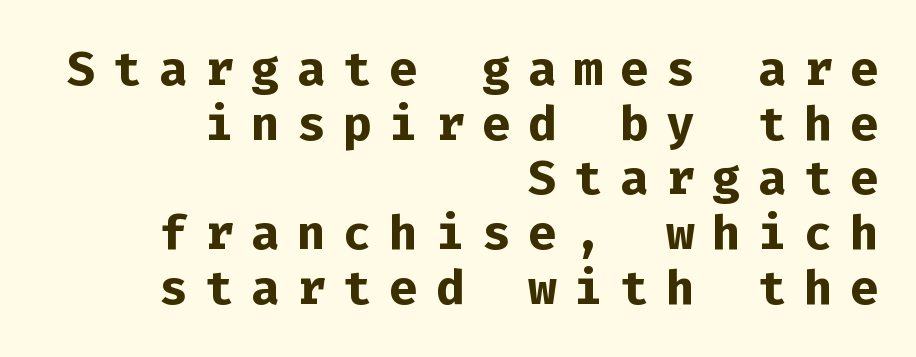
A clean baseline with only descenders dipping below it. Substantial extra tracking has been applied to these lines. The face used here is monospaced, like something from a code editor. Every letter is thick-stroked: bold, no question.
